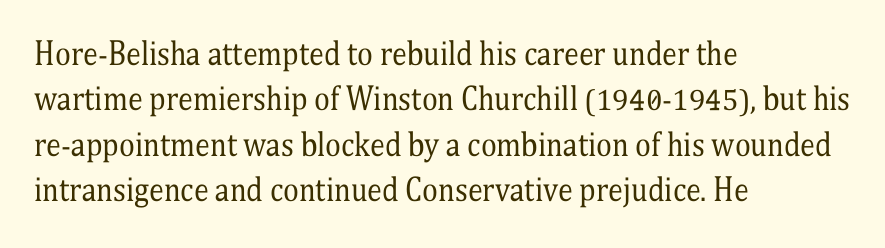
{"serif": "yes", "italic": "no", "bold": "no", "weight": "regular", "width": "condensed", "stroke_contrast": "medium", "x_height": "medium", "monospaced": "no", "underline": "no", "align": "left", "line_spacing": "normal", "line_spacing_ratio": 1.51, "letter_spacing": "normal", "letter_spacing_em": 0.0, "glyph_px": 30}
